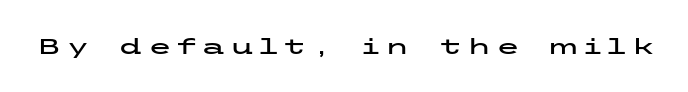
Q: Is the text italic (slanted)? A: No, it is upright.
Q: Is the text underlined? A: No.
Q: Is the spacing between letters normal or unusually wide? A: Unusually wide.
